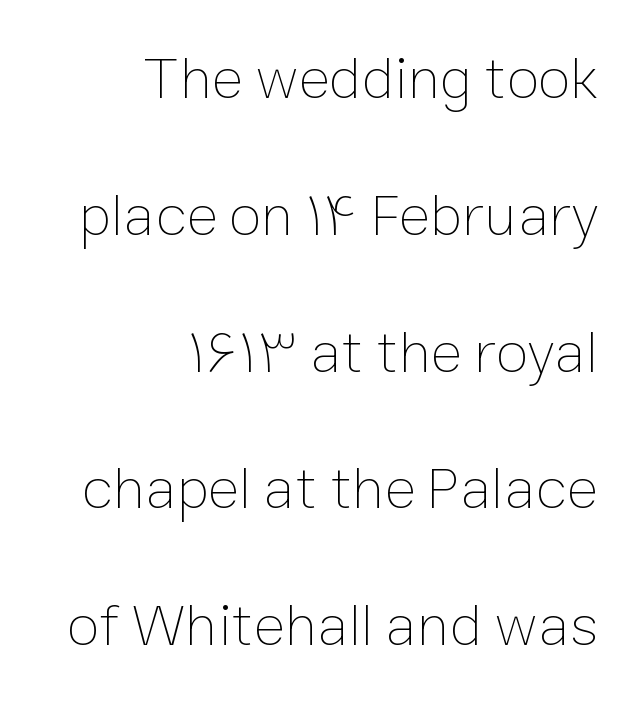
The image shows 60 px thin type, upright; set right-aligned, loose line spacing (2.28x), normal letter spacing, not underlined; low stroke contrast and a medium x-height.
